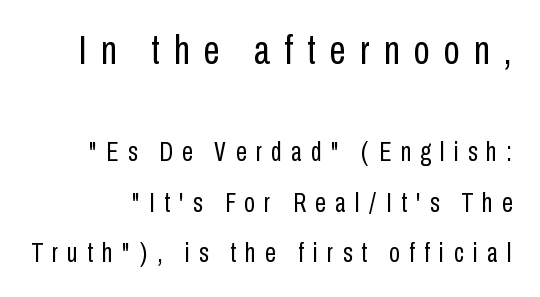
If you squint, the top block still reads clearly — it's the larger of the two. The axis of the letterforms is exactly vertical. Character widths vary here, with narrow letters taking less room than wide ones. Students, note that the glyphs here are deliberately spaced far apart.
